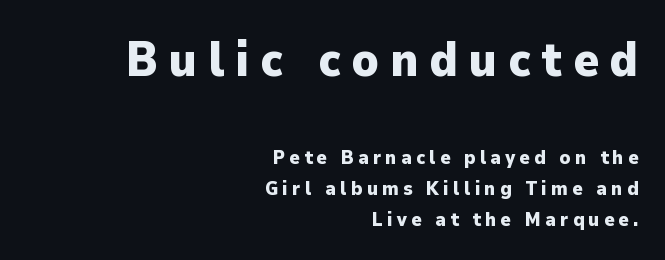
The image shows 48 px heavy sans-serif type, upright; set right-aligned, normal line spacing (1.63x), unusually wide letter spacing (+0.23 em), not underlined; the first (top) block is 2.53x larger; low stroke contrast and a medium x-height.
